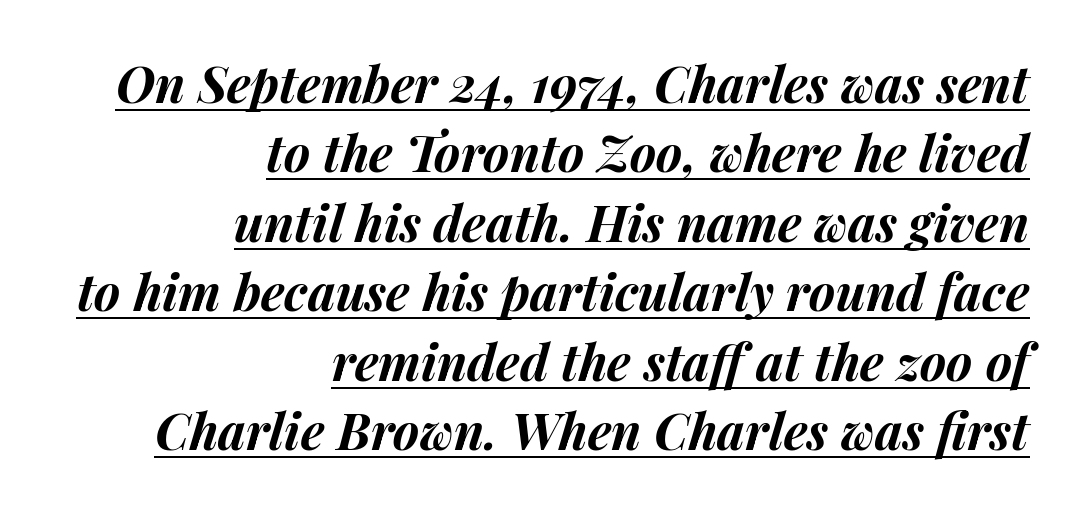
{"italic": "yes", "lean": "right", "slant_degrees": 14, "bold": "yes", "weight": "bold", "width": "normal", "stroke_contrast": "medium", "x_height": "medium", "monospaced": "no", "underline": "yes", "align": "right", "line_spacing": "normal", "line_spacing_ratio": 1.39, "letter_spacing": "normal", "letter_spacing_em": 0.0, "glyph_px": 50}
